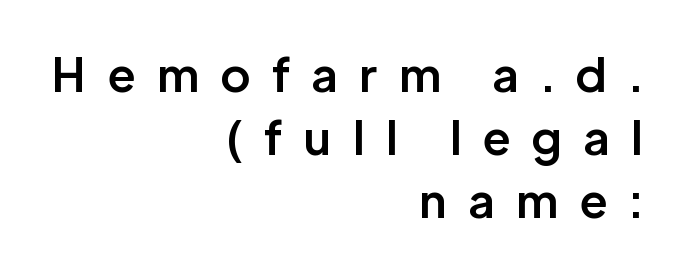
The image shows 47 px semibold sans-serif type, upright; set right-aligned, normal line spacing (1.34x), unusually wide letter spacing (+0.47 em), not underlined; low stroke contrast and a medium x-height.
